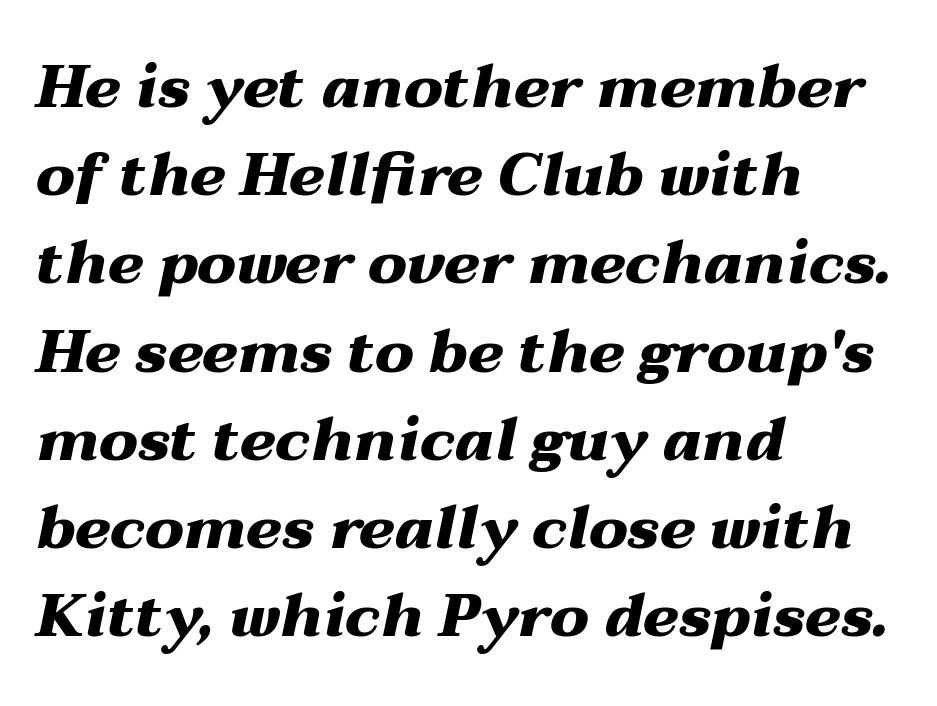
Q: Is the text bold? A: Yes.
Q: Is the text italic (slanted)? A: Yes, it leans right by about 12 degrees.
Q: Is the text underlined? A: No.
Q: How is the paragraph aligned? A: Left-aligned.
Q: Is the spacing between letters normal or unusually wide? A: Normal.
Q: Is the spacing between lines tight, normal or loose? A: Normal.
Q: Width (condensed, normal, or wide)? A: Wide.
Q: Stroke contrast? A: Medium.
Q: x-height? A: Medium.
Q: Monospaced? A: No.
